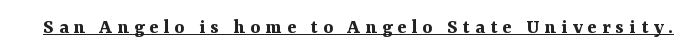
The image shows 21 px bold type, upright; set unusually wide letter spacing (+0.25 em), underlined.
